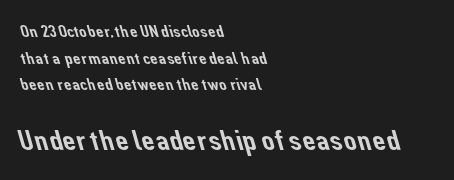
Typeset ragged right — the left edge is the straight one. Each word holds together tightly as a unit, with standard inter-letter gaps. Serif or sans? Sans — the stroke terminals are bare. What's the leading like? Ordinary, nothing unusual. Character widths vary here, with narrow letters taking less room than wide ones. Quick note: underline off.
